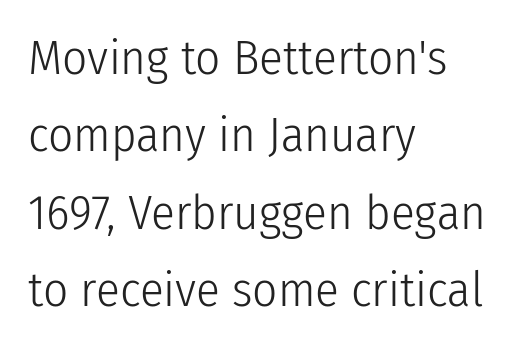
The image shows 49 px light, condensed sans-serif type, upright; set left-aligned, normal line spacing (1.58x), normal letter spacing, not underlined; low stroke contrast and a medium x-height.
